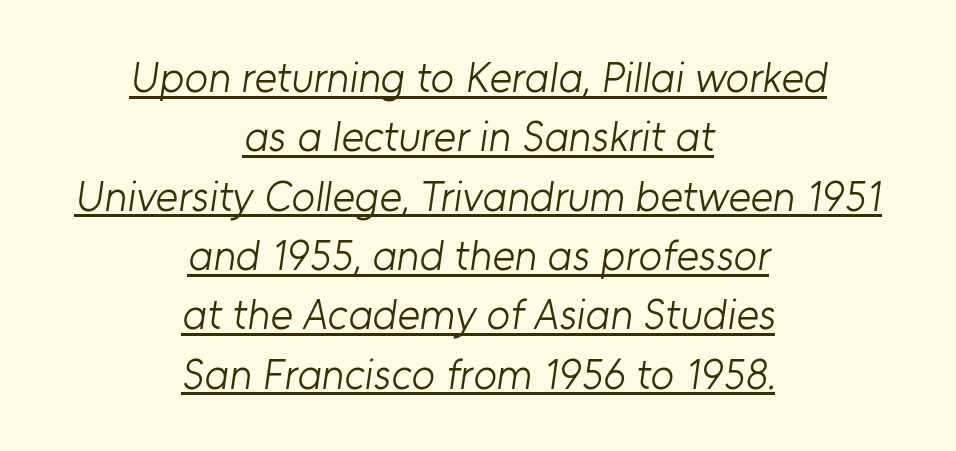
The image shows 43 px light sans-serif type; set centered, normal line spacing (1.38x), normal letter spacing, underlined; low stroke contrast and a medium x-height.
